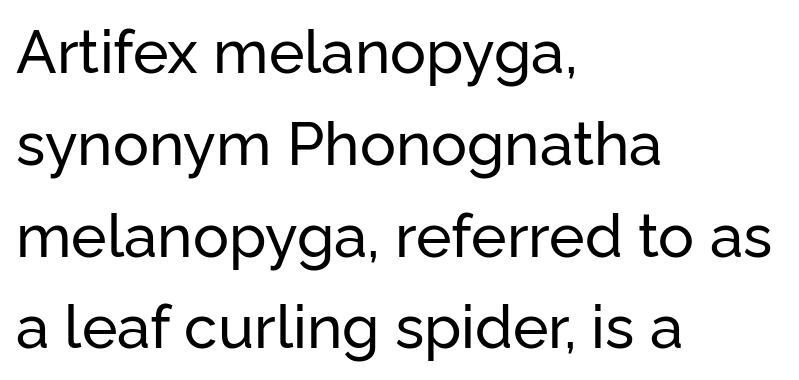
Q: Is the text italic (slanted)? A: No, it is upright.
Q: Is the typeface a serif or a sans-serif typeface? A: Sans-serif.
Q: Is the text underlined? A: No.
Q: How is the paragraph aligned? A: Left-aligned.
Q: Is the spacing between letters normal or unusually wide? A: Normal.
Q: Is the spacing between lines tight, normal or loose? A: Normal.
Q: Width (condensed, normal, or wide)? A: Normal.
Q: Stroke contrast? A: Low.
Q: x-height? A: Medium.
Q: Monospaced? A: No.
